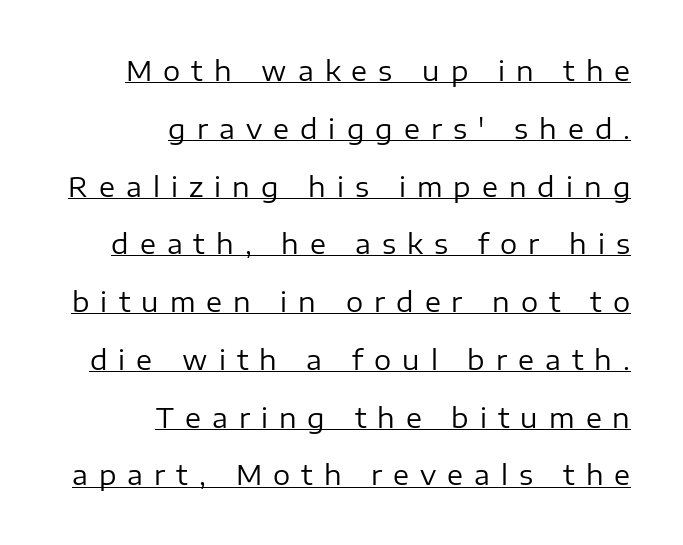
This sample is right-justified, so line beginnings fall wherever the words allow. This sample trades compactness for vertical openness between lines. This is the regular roman posture of the typeface. This reads as an unemphasized weight, regular at the heaviest. Glance below the letters and you will spot a drawn line. In terms of letterspacing, this is a distinctly airy, spread setting.
